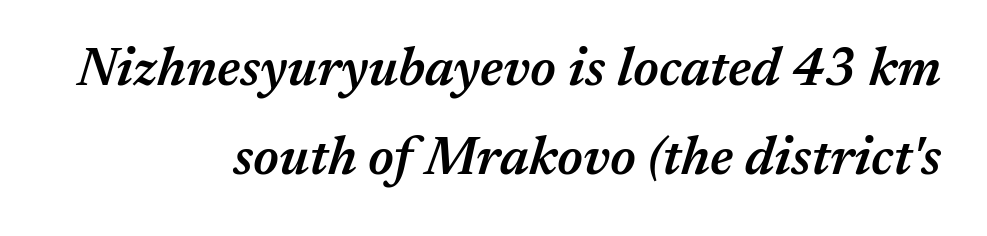
The image shows 53 px semibold type, italic (leaning right); set right-aligned, normal line spacing (1.68x), normal letter spacing, not underlined; medium stroke contrast and a medium x-height.
